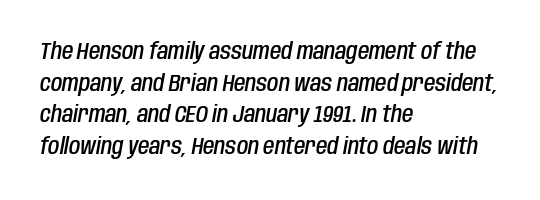
{"italic": "yes", "lean": "right", "slant_degrees": 10, "bold": "semi", "underline": "no", "align": "left", "line_spacing": "normal", "line_spacing_ratio": 1.37, "letter_spacing": "normal", "letter_spacing_em": 0.0, "glyph_px": 23}
